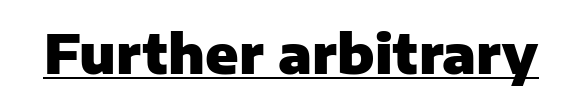
{"serif": "no", "italic": "no", "bold": "yes", "weight": "heavy", "width": "normal", "stroke_contrast": "low", "x_height": "medium", "monospaced": "no", "underline": "yes", "letter_spacing": "normal", "letter_spacing_em": 0.0, "glyph_px": 54}
